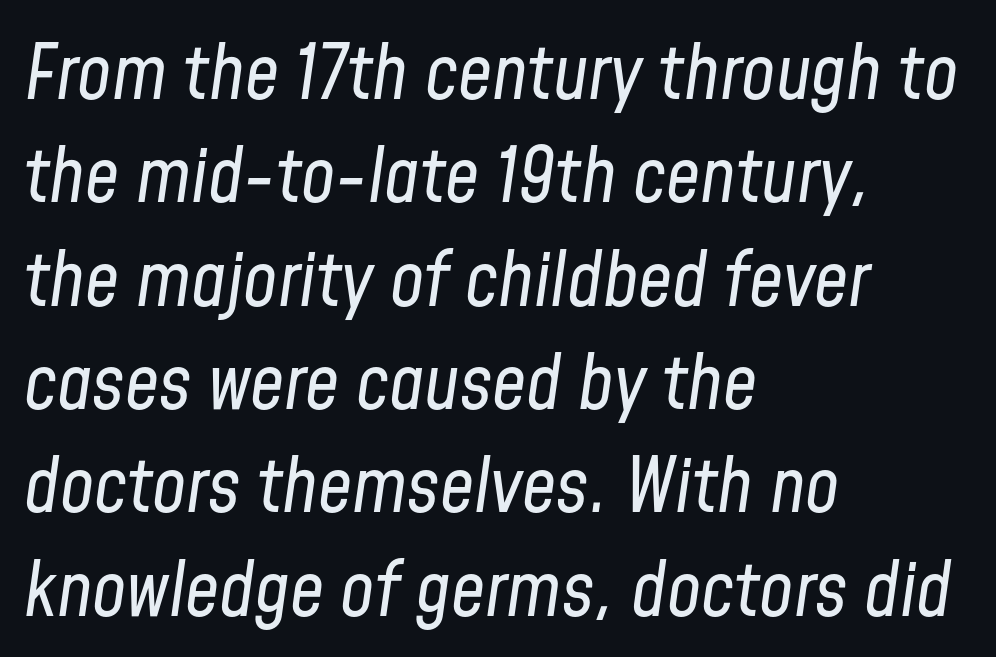
The image shows 76 px regular-weight, condensed type, italic (leaning right); set left-aligned, normal line spacing (1.36x), normal letter spacing, not underlined; low stroke contrast and a medium x-height.
